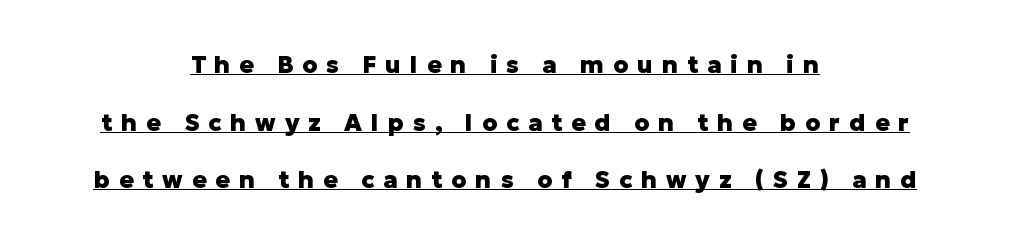
The image shows 24 px bold type, upright; set centered, loose line spacing (2.4x), unusually wide letter spacing (+0.37 em), underlined.
